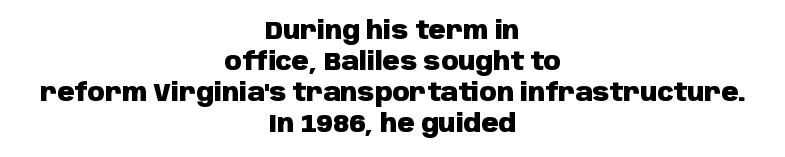
Q: Is the text bold? A: Yes.
Q: Is the text italic (slanted)? A: No, it is upright.
Q: Is the text underlined? A: No.
Q: How is the paragraph aligned? A: Centered.
Q: Is the spacing between letters normal or unusually wide? A: Normal.
Q: Is the spacing between lines tight, normal or loose? A: Normal.
